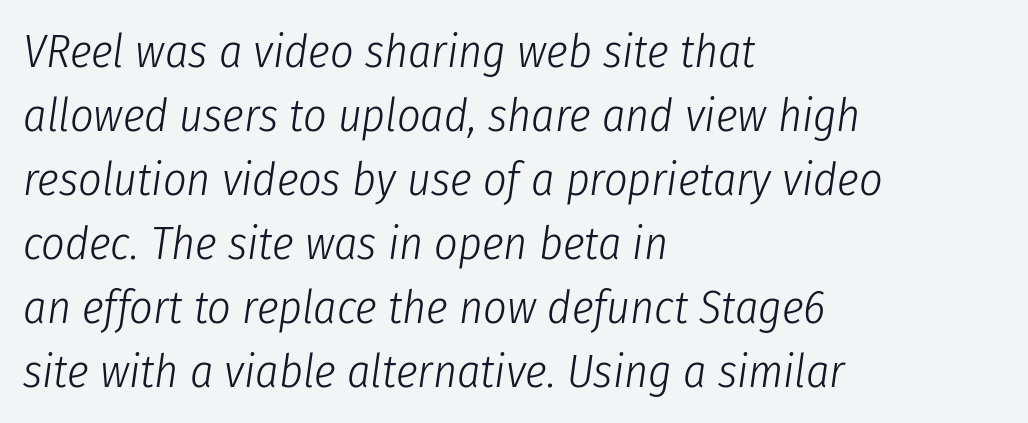
Q: Is the text bold? A: No.
Q: Is the text italic (slanted)? A: Yes, it leans right by about 8 degrees.
Q: Is the text underlined? A: No.
Q: How is the paragraph aligned? A: Left-aligned.
Q: Is the spacing between letters normal or unusually wide? A: Normal.
Q: Is the spacing between lines tight, normal or loose? A: Normal.
Q: Width (condensed, normal, or wide)? A: Condensed.
Q: Stroke contrast? A: Low.
Q: x-height? A: Medium.
Q: Monospaced? A: No.
